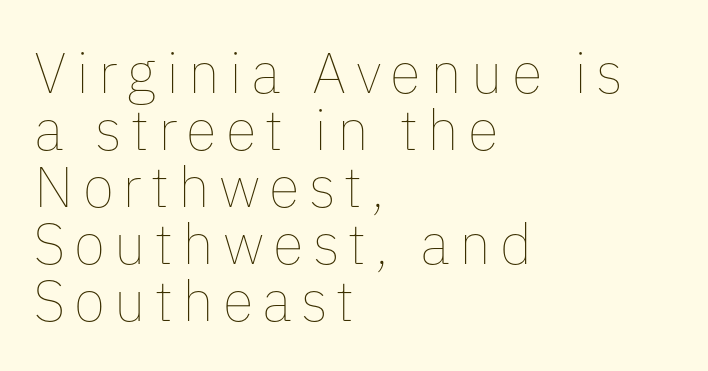
The image shows 57 px thin type, upright; set left-aligned, tight line spacing (1.0x), not underlined; low stroke contrast and a medium x-height.
